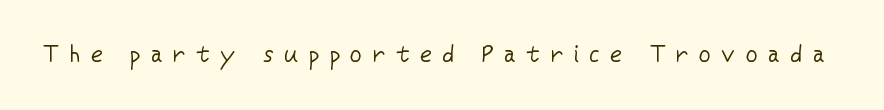
A typesetter would mark this as roman, not italic. The horizontal fit of the characters is loose and conspicuously gappy. On a weight scale, this lands at 450 or below. The words here are not underlined.
